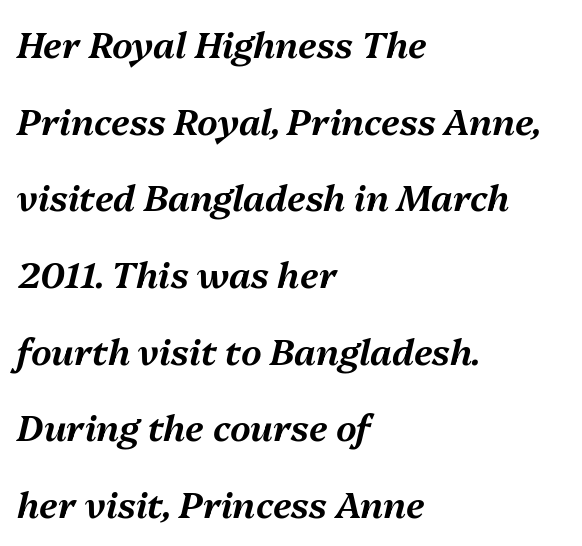
The image shows 36 px text type, italic (leaning right); set left-aligned, loose line spacing (2.13x), normal letter spacing, not underlined; medium stroke contrast and a medium x-height.
